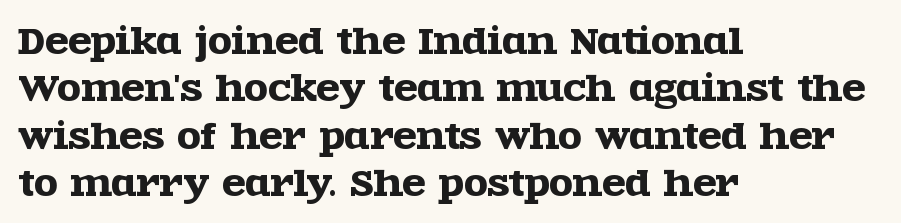
{"serif": "yes", "italic": "no", "width": "wide", "x_height": "large", "monospaced": "no", "underline": "no", "align": "left", "line_spacing": "normal", "line_spacing_ratio": 1.39, "letter_spacing": "normal", "letter_spacing_em": 0.0, "glyph_px": 34}
